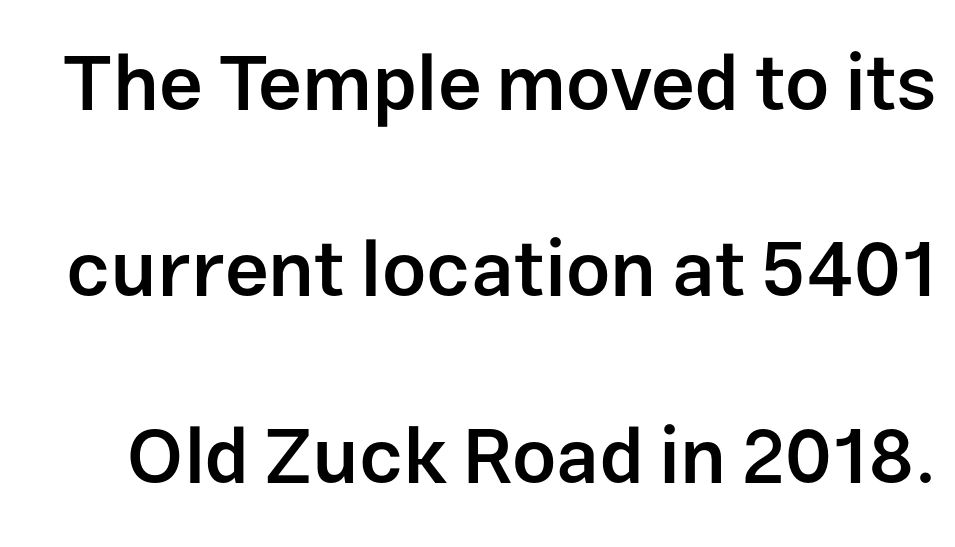
Decoration check: the copy has no underline. In terms of letterspacing, this is plain default setting. No italicization has been applied; the sample stays upright. The type family on display is of the sans-serif kind. Each letter keeps its own natural width here, so spacing adapts to shape. The strokes are fattened partway — semibold, not bold.
